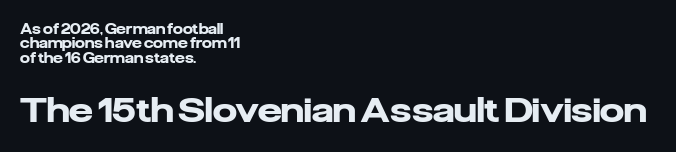
Unlike italic type, these characters show no tilt at all. The glyphs are unaccompanied by any horizontal stroke below them. The setting favours the left margin, as ordinary paragraphs usually do. This sample has the flowing, uneven cadence of proportional lettering. Letterform terminals end flat and unadorned throughout the passage.
